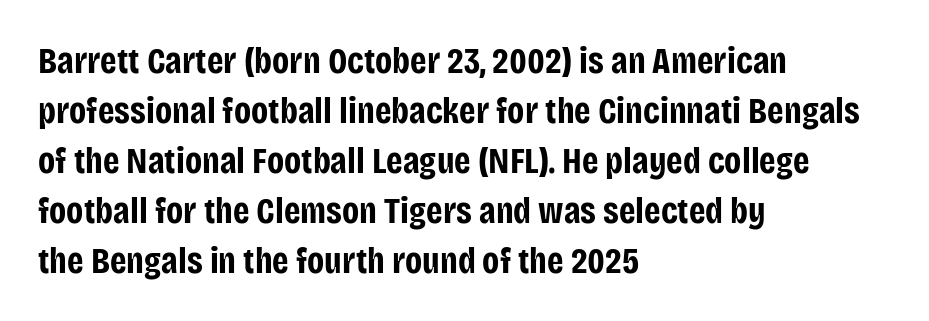
The image shows 37 px bold, condensed sans-serif type, upright; set left-aligned, normal line spacing (1.35x), normal letter spacing, not underlined; low stroke contrast and a large x-height.
